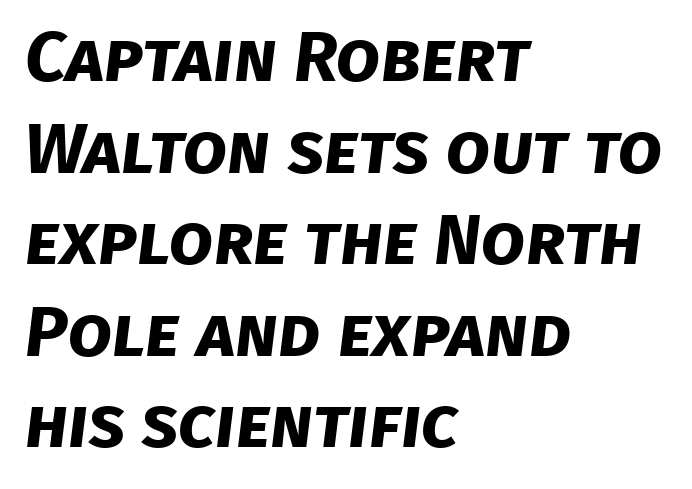
The image shows 71 px bold sans-serif type; set left-aligned, normal line spacing (1.29x), normal letter spacing, not underlined; low stroke contrast and a large x-height.
